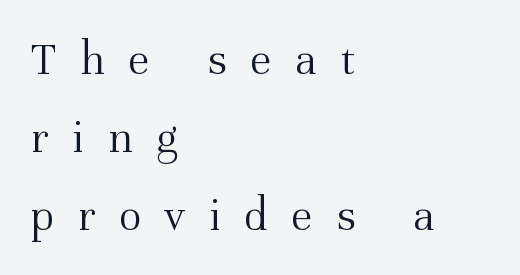
Nothing heavy about these letters — not bold at all. Letters rest on an invisible, unmarked baseline. Unlike a clean sans, this face finishes its strokes with serifs. Here the glyphs are tracked loosely, breaking word shapes into spaced letters. The vertical gap from one line to the next is medium. Notice how the stems are strictly vertical — no italics here.
